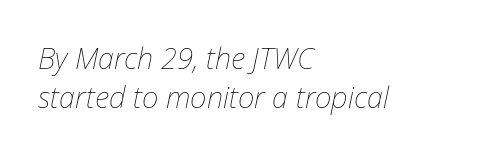
{"italic": "yes", "lean": "right", "slant_degrees": 12, "bold": "no", "weight": "thin", "width": "normal", "stroke_contrast": "low", "x_height": "medium", "monospaced": "no", "underline": "no", "align": "left", "line_spacing": "normal", "line_spacing_ratio": 1.33, "letter_spacing": "normal", "letter_spacing_em": 0.0, "glyph_px": 29}
